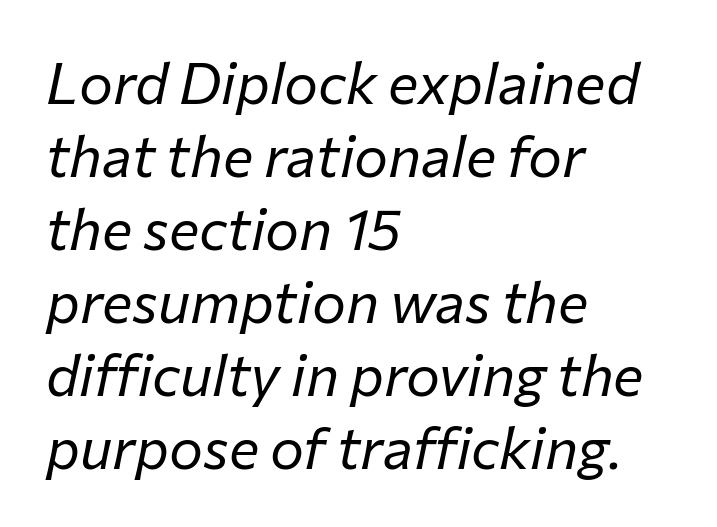
Q: Is the text bold? A: No.
Q: Is the text italic (slanted)? A: Yes, it leans right by about 12 degrees.
Q: Is the text underlined? A: No.
Q: How is the paragraph aligned? A: Left-aligned.
Q: Is the spacing between letters normal or unusually wide? A: Normal.
Q: Is the spacing between lines tight, normal or loose? A: Normal.
Q: Width (condensed, normal, or wide)? A: Normal.
Q: Stroke contrast? A: Low.
Q: x-height? A: Medium.
Q: Monospaced? A: No.
